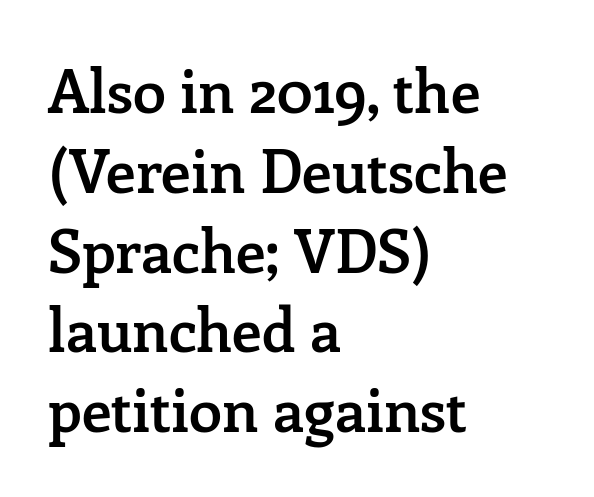
Q: Is the text bold? A: Semi-bold.
Q: Is the text italic (slanted)? A: No, it is upright.
Q: Is the typeface a serif or a sans-serif typeface? A: Serif.
Q: Is the text underlined? A: No.
Q: How is the paragraph aligned? A: Left-aligned.
Q: Is the spacing between letters normal or unusually wide? A: Normal.
Q: Is the spacing between lines tight, normal or loose? A: Normal.
Q: Width (condensed, normal, or wide)? A: Normal.
Q: Stroke contrast? A: Low.
Q: x-height? A: Medium.
Q: Monospaced? A: No.
